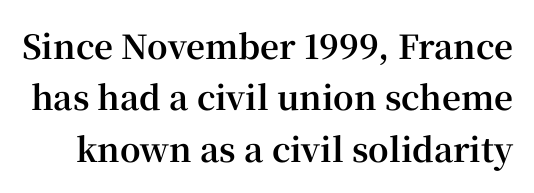
Reading down the column, the eye jumps a familiar distance to each next line. This is the regular roman posture of the typeface. A typesetter would label this face a serif. The rendering uses a bold face; every stroke is thick and dark.
